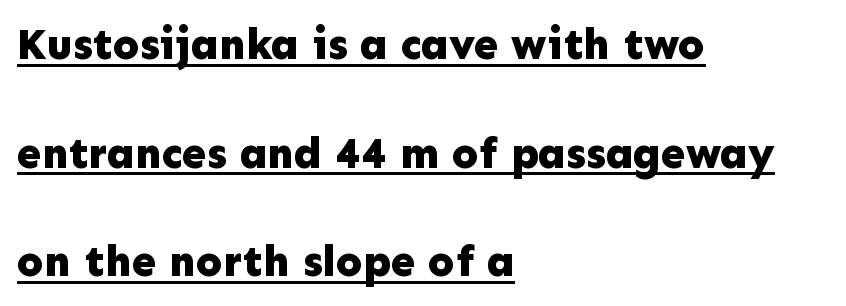
In terms of letterform style, serifs are entirely absent. Leftover space on each line is placed entirely after the last word. Each new line begins a long way beneath the previous one. Each line of the rendering has a horizontal stroke beneath the glyphs. Set as a true bold cut, around the 700 mark. You could not count columns in this text — the font is proportionally spaced.
